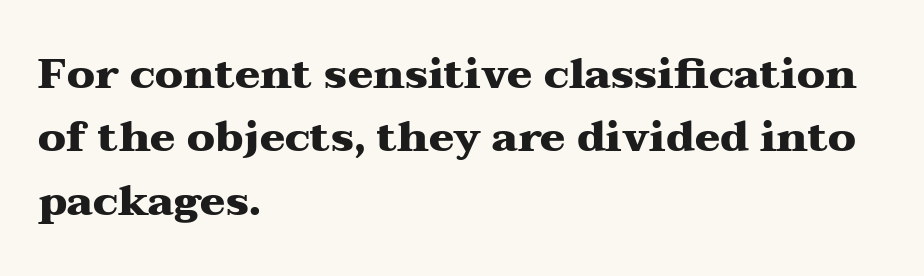
{"serif": "yes", "italic": "no", "bold": "yes", "weight": "heavy", "width": "wide", "stroke_contrast": "medium", "x_height": "medium", "monospaced": "no", "underline": "no", "align": "left", "line_spacing": "normal", "line_spacing_ratio": 1.51, "letter_spacing": "normal", "letter_spacing_em": 0.0, "glyph_px": 42}
